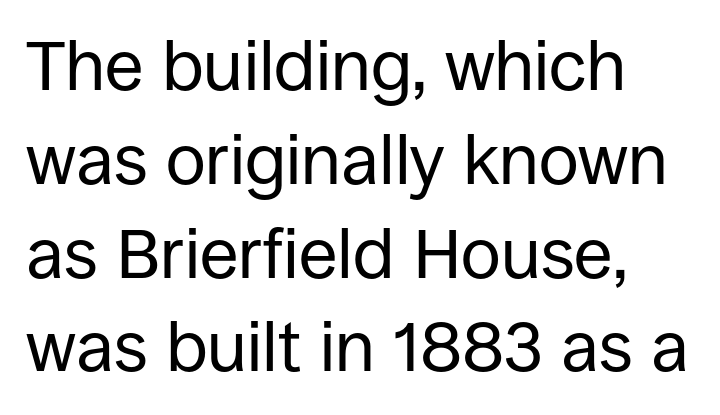
{"serif": "no", "italic": "no", "bold": "no", "weight": "regular", "width": "normal", "stroke_contrast": "low", "x_height": "large", "monospaced": "no", "underline": "no", "align": "left", "line_spacing": "normal", "line_spacing_ratio": 1.34, "letter_spacing": "normal", "letter_spacing_em": 0.0, "glyph_px": 70}
